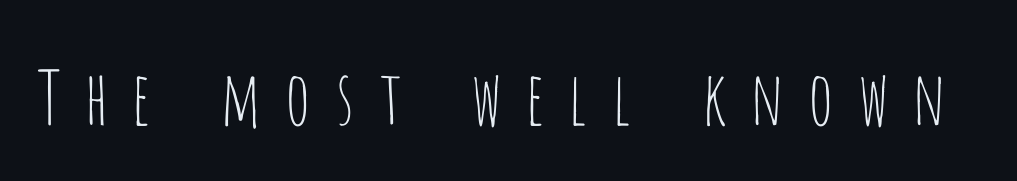
Nope, not italic — everything's standing straight. Letter spacing: wide. The passage shown is not bold in any degree. Just letters on the line, the space beneath them empty. You could not count columns in this text — the font is proportionally spaced.
